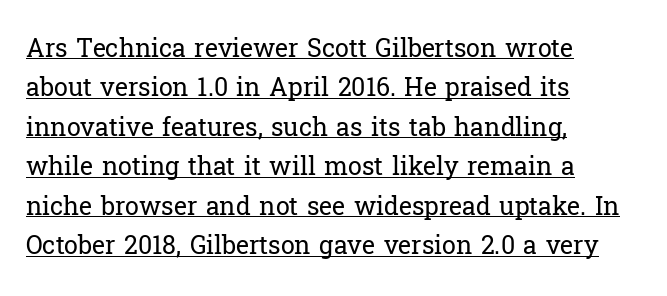
If you drew a line through each stem, it would be perfectly vertical. Reading down the column, the eye jumps a familiar distance to each next line. The strokes carry an ordinary text weight at most. Looks like someone drew a line under every word here. Is the letter spacing exaggerated? No — it looks like the ordinary default. Notice how the passage keeps a crisp vertical edge on the left only.
